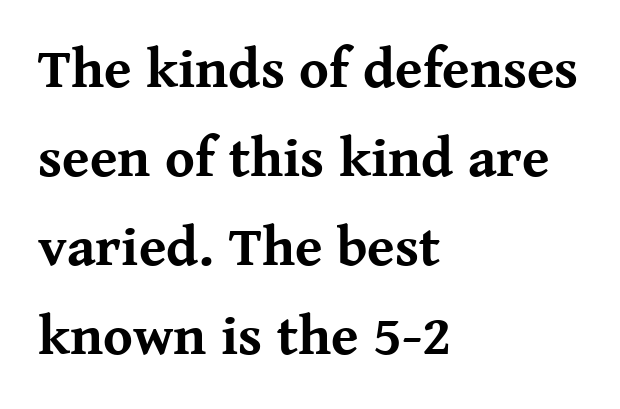
Q: Is the text bold? A: Yes.
Q: Is the text italic (slanted)? A: No, it is upright.
Q: Is the typeface a serif or a sans-serif typeface? A: Serif.
Q: Is the text underlined? A: No.
Q: How is the paragraph aligned? A: Left-aligned.
Q: Is the spacing between letters normal or unusually wide? A: Normal.
Q: Is the spacing between lines tight, normal or loose? A: Normal.
Q: Width (condensed, normal, or wide)? A: Normal.
Q: Stroke contrast? A: Medium.
Q: x-height? A: Medium.
Q: Monospaced? A: No.
